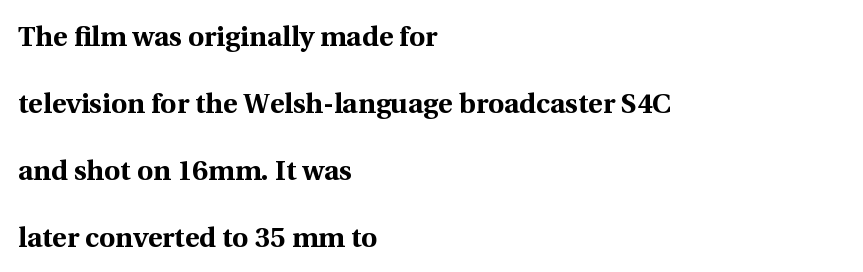
Q: Is the text bold? A: Yes.
Q: Is the text italic (slanted)? A: No, it is upright.
Q: Is the typeface a serif or a sans-serif typeface? A: Serif.
Q: Is the text underlined? A: No.
Q: How is the paragraph aligned? A: Left-aligned.
Q: Is the spacing between letters normal or unusually wide? A: Normal.
Q: Is the spacing between lines tight, normal or loose? A: Loose.
Q: Width (condensed, normal, or wide)? A: Normal.
Q: x-height? A: Medium.
Q: Monospaced? A: No.
